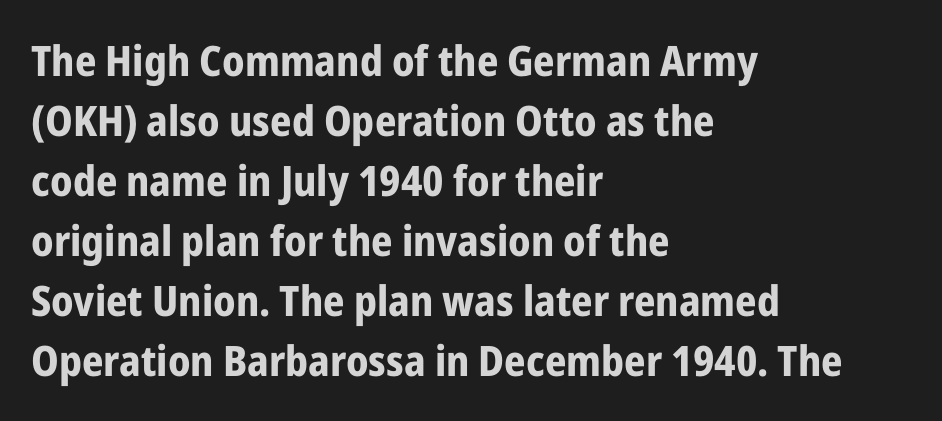
Observe the ordinary spacing: letters are neighbours, not strangers. Set as a true bold cut, around the 700 mark. Horizontally, the lines are justified to the leading edge only. Note: no serifs on the glyphs.
